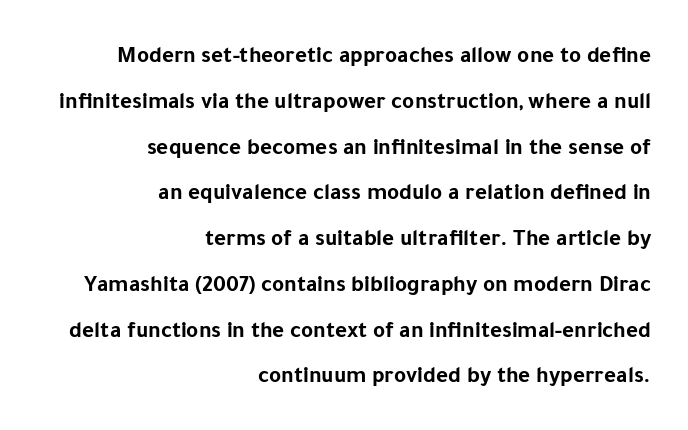
The image shows 23 px bold type, upright; set right-aligned, loose line spacing (1.99x), normal letter spacing, not underlined.
